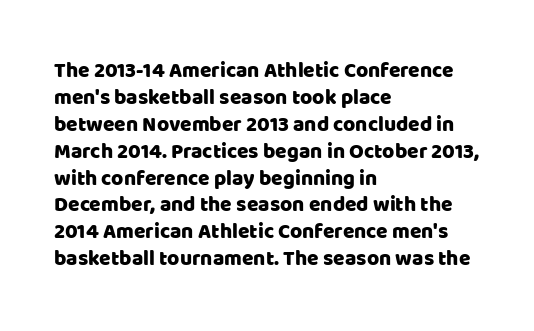
No word sits above an underline. Rendered with straight, roman letterforms. A typesetter would call this leading conventional body-copy spacing. Nothing unusual about the tracking: characters are spaced as the font intends. Line starts are locked; line ends wander.
